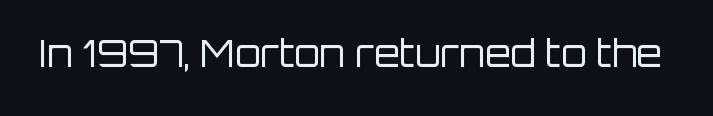
{"serif": "no", "italic": "no", "bold": "no", "weight": "regular", "width": "normal", "stroke_contrast": "low", "x_height": "large", "monospaced": "no", "underline": "no", "letter_spacing": "normal", "letter_spacing_em": 0.0, "glyph_px": 37}
